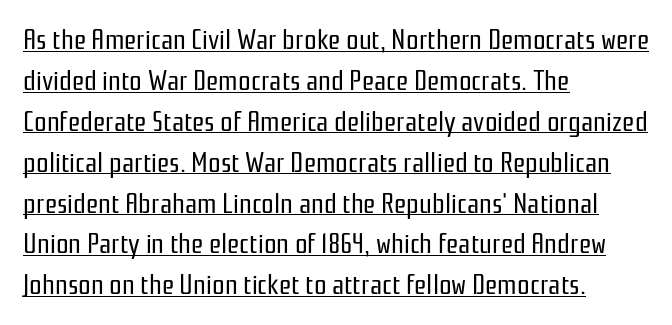
The image shows 28 px regular-weight, condensed sans-serif type, upright; set left-aligned, normal line spacing (1.46x), normal letter spacing, underlined; low stroke contrast and a medium x-height.
